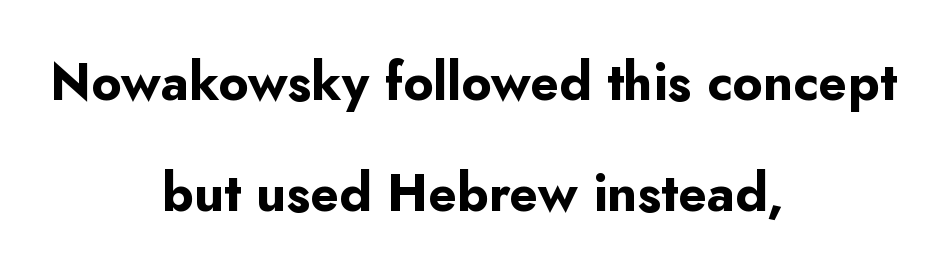
These lines stack symmetrically, like a column narrowing and widening about its center. Strokes here are thick enough to call this a true bold. Each new line begins a long way beneath the previous one. Between one letter and the next there's only the usual sliver of space. The string is rendered with underlining switched off.
